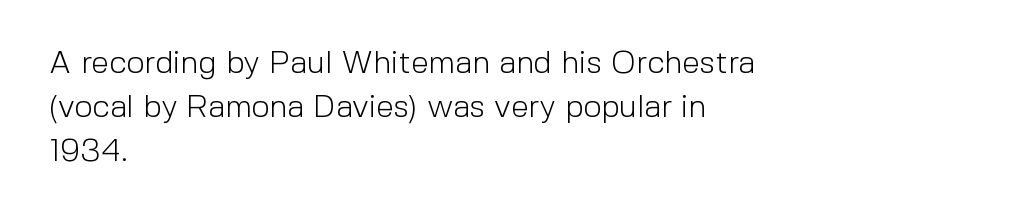
A quiet, ordinary-to-light weight characterises the typeface. Ordinary non-slanted type is in use. The strip under each line holds only bare page. The passage shown is typed in a proportional face where columns would drift. These lines keep a tight, regular rhythm from letter to letter.
